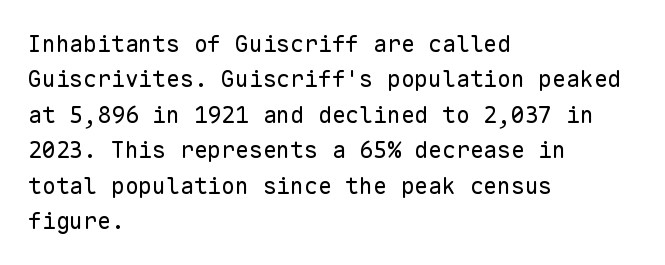
Q: Is the text bold? A: No.
Q: Is the text italic (slanted)? A: No, it is upright.
Q: Is the text underlined? A: No.
Q: How is the paragraph aligned? A: Left-aligned.
Q: Is the spacing between letters normal or unusually wide? A: Normal.
Q: Is the spacing between lines tight, normal or loose? A: Normal.
